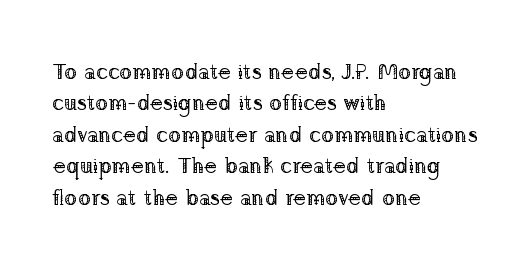
The line-height multiplier appears to be the usual default. The ragged edge is on the right, which tells us the setting is flush left. A typesetter would mark this as roman, not italic. This sample uses plain, unmodified letter spacing. No letter is thick-stroked: the sample isn't bold.
